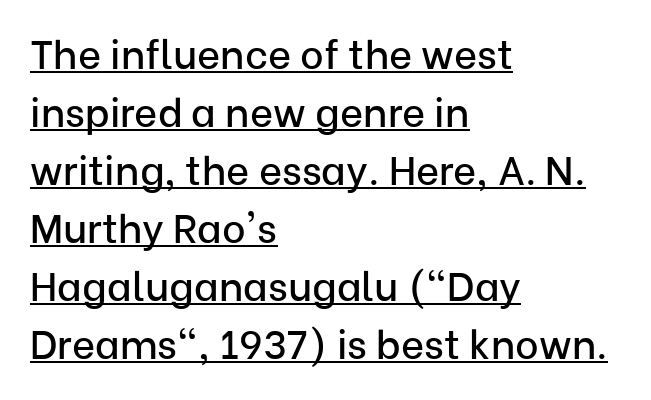
Which margin do the lines hug? The left one — the right edge is uneven. What stands out about the letter spacing? Nothing — it is the standard amount. The face used here is proportionally spaced, like ordinary book or web type. Is there an underline? Yes — a line sits under the letters.
